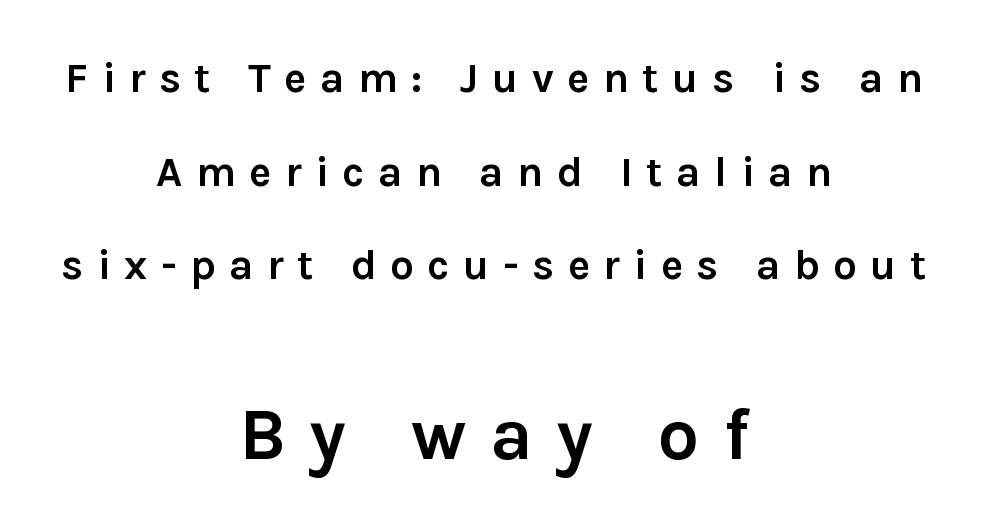
The space beneath each line is pristine and unruled. Leading: increased. How are the letters spaced? Widely, with obvious added tracking. If you folded the block vertically in half, each line would mirror itself in length. Unlike a traditional serif, this face leaves its strokes unadorned.
